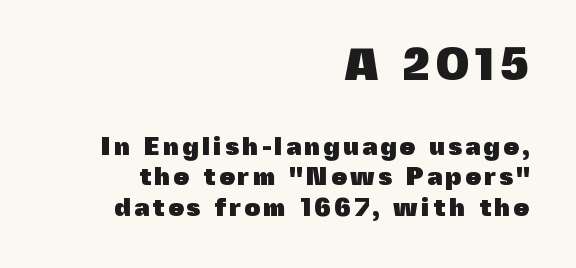
Q: Is the text bold? A: Yes.
Q: Is the text italic (slanted)? A: No, it is upright.
Q: Is the typeface a serif or a sans-serif typeface? A: Sans-serif.
Q: Is the text underlined? A: No.
Q: How is the paragraph aligned? A: Right-aligned.
Q: Which block of text is set in a larger size, the first (top) or the second (bottom)? A: The first (top) one.
Q: Width (condensed, normal, or wide)? A: Normal.
Q: x-height? A: Medium.
Q: Monospaced? A: No.
